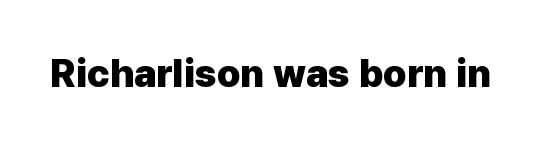
{"serif": "no", "italic": "no", "bold": "yes", "weight": "heavy", "width": "normal", "stroke_contrast": "low", "x_height": "medium", "monospaced": "no", "underline": "no", "letter_spacing": "normal", "letter_spacing_em": 0.0, "glyph_px": 39}
